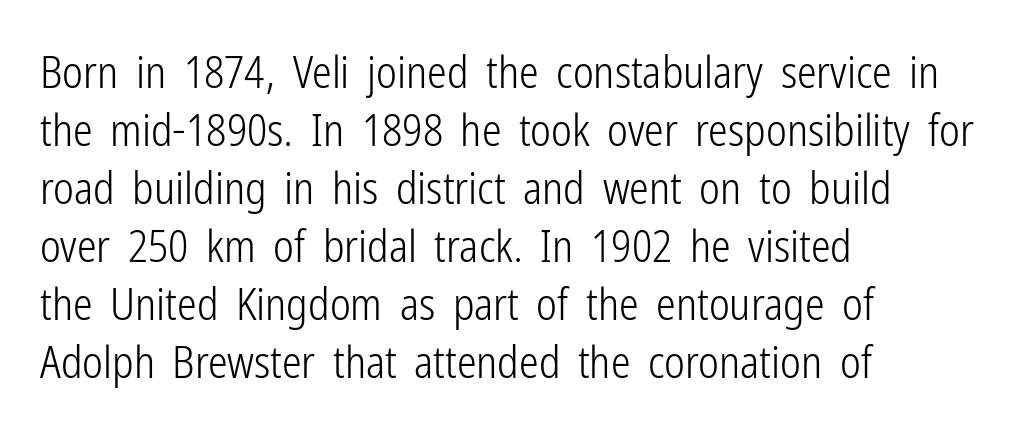
Q: Is the text bold? A: No.
Q: Is the text italic (slanted)? A: No, it is upright.
Q: Is the typeface a serif or a sans-serif typeface? A: Sans-serif.
Q: Is the text underlined? A: No.
Q: How is the paragraph aligned? A: Left-aligned.
Q: Is the spacing between letters normal or unusually wide? A: Normal.
Q: Is the spacing between lines tight, normal or loose? A: Normal.
Q: Width (condensed, normal, or wide)? A: Condensed.
Q: Stroke contrast? A: Low.
Q: x-height? A: Medium.
Q: Monospaced? A: No.
